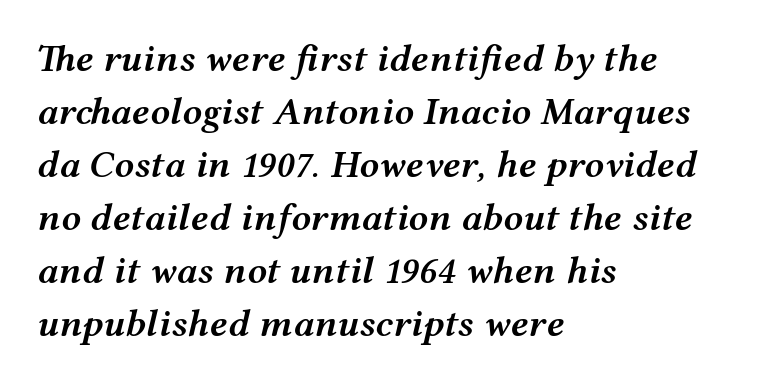
Q: Is the text bold? A: Semi-bold.
Q: Is the text italic (slanted)? A: Yes, it leans right by about 12 degrees.
Q: Is the text underlined? A: No.
Q: How is the paragraph aligned? A: Left-aligned.
Q: Is the spacing between letters normal or unusually wide? A: Normal.
Q: Is the spacing between lines tight, normal or loose? A: Normal.
Q: Width (condensed, normal, or wide)? A: Wide.
Q: Stroke contrast? A: Medium.
Q: x-height? A: Medium.
Q: Monospaced? A: No.
